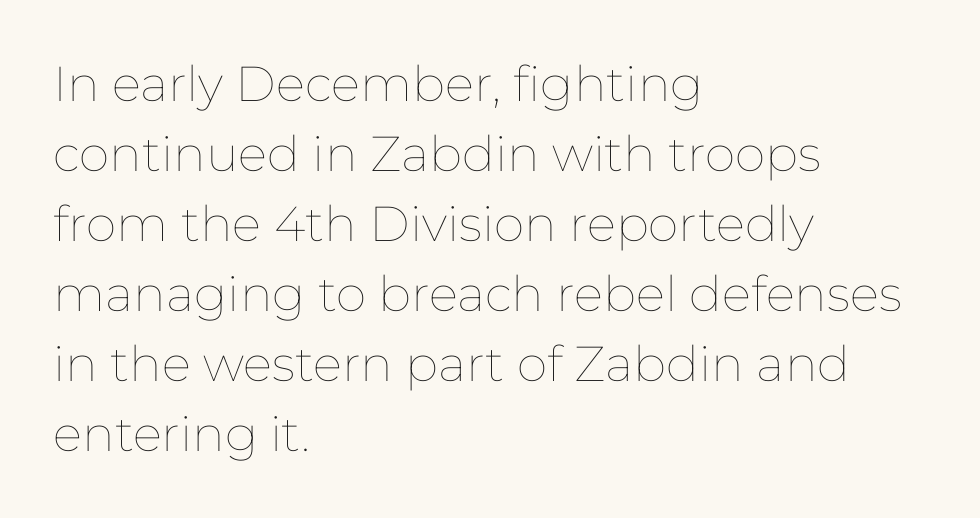
The image shows 49 px thin type, upright; set left-aligned, normal line spacing (1.43x), normal letter spacing, not underlined; low stroke contrast and a medium x-height.
